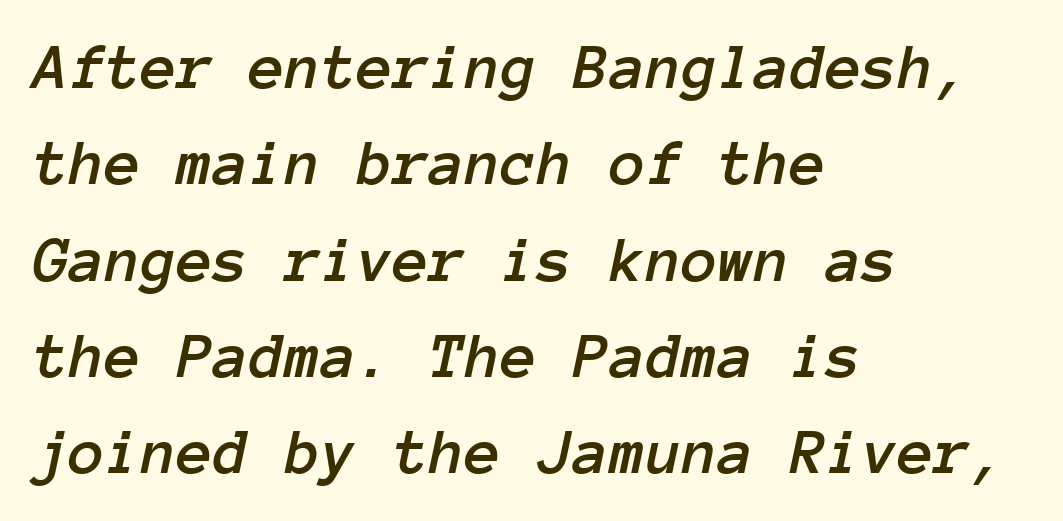
Teacher's note: observe the even left margin — that is flush-left alignment. The text carries the slant typical of an italic or oblique font. A typesetter would call this monospace, since all characters share one set width. Nobody touched the tracking dial on this one. Successive baselines arrive at the customary interval. Descenders are the only things crossing below the line.
